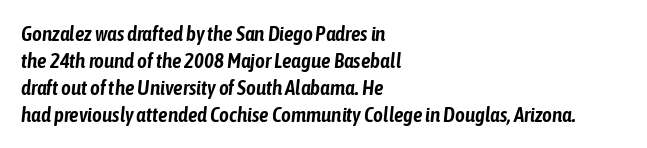
{"italic": "yes", "lean": "right", "slant_degrees": 6, "underline": "no", "align": "left", "line_spacing": "normal", "line_spacing_ratio": 1.28, "letter_spacing": "normal", "letter_spacing_em": 0.0, "glyph_px": 21}
